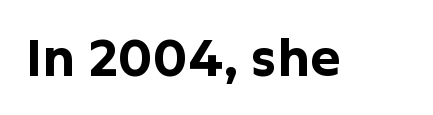
{"serif": "no", "italic": "no", "bold": "yes", "weight": "bold", "width": "normal", "stroke_contrast": "low", "x_height": "medium", "monospaced": "no", "underline": "no", "letter_spacing": "normal", "letter_spacing_em": 0.0, "glyph_px": 51}
